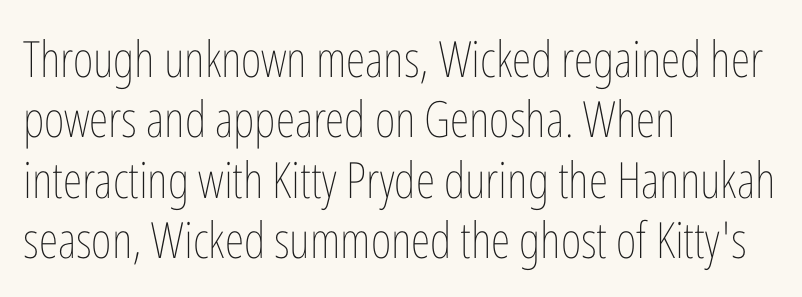
Q: Is the text bold? A: No.
Q: Is the text italic (slanted)? A: No, it is upright.
Q: Is the text underlined? A: No.
Q: How is the paragraph aligned? A: Left-aligned.
Q: Is the spacing between letters normal or unusually wide? A: Normal.
Q: Width (condensed, normal, or wide)? A: Condensed.
Q: Stroke contrast? A: Low.
Q: x-height? A: Medium.
Q: Monospaced? A: No.
